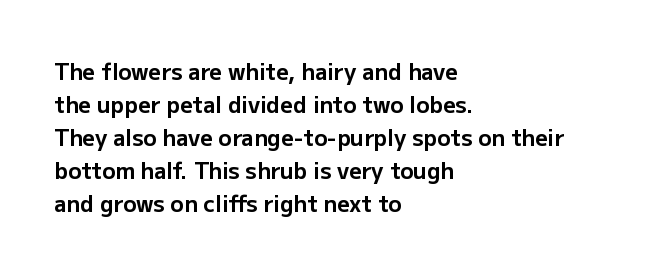
Q: Is the text bold? A: Yes.
Q: Is the text italic (slanted)? A: No, it is upright.
Q: Is the text underlined? A: No.
Q: How is the paragraph aligned? A: Left-aligned.
Q: Is the spacing between letters normal or unusually wide? A: Normal.
Q: Is the spacing between lines tight, normal or loose? A: Normal.
